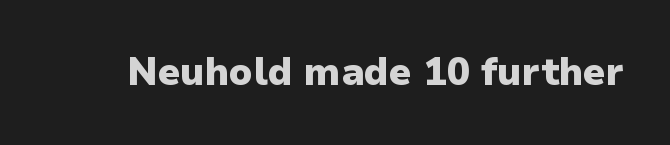
{"serif": "no", "italic": "no", "bold": "yes", "weight": "heavy", "width": "normal", "stroke_contrast": "low", "x_height": "medium", "monospaced": "no", "underline": "no", "letter_spacing": "normal", "letter_spacing_em": 0.0, "glyph_px": 38}
